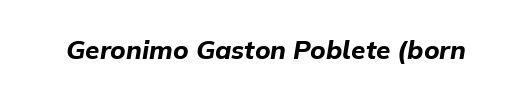
{"italic": "yes", "lean": "right", "slant_degrees": 9, "bold": "yes", "underline": "no", "letter_spacing": "normal", "letter_spacing_em": 0.0, "glyph_px": 26}
